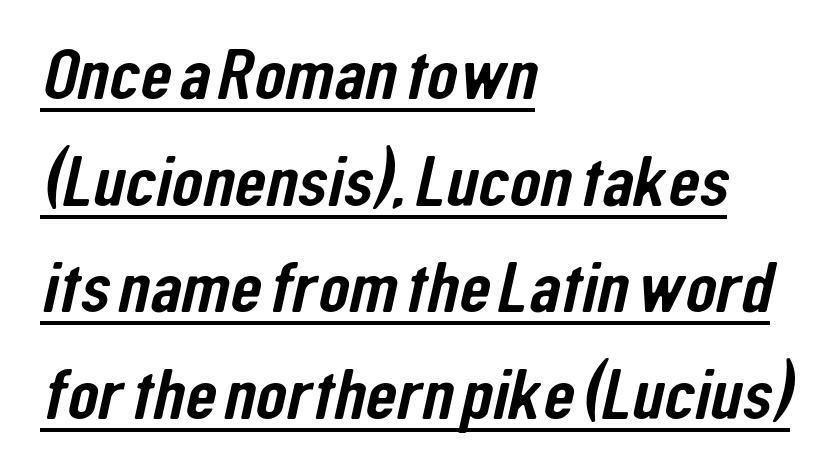
Q: Is the typeface a serif or a sans-serif typeface? A: Sans-serif.
Q: Is the text underlined? A: Yes.
Q: How is the paragraph aligned? A: Left-aligned.
Q: Is the spacing between letters normal or unusually wide? A: Normal.
Q: Is the spacing between lines tight, normal or loose? A: Normal.
Q: Width (condensed, normal, or wide)? A: Condensed.
Q: Stroke contrast? A: Low.
Q: x-height? A: Medium.
Q: Monospaced? A: No.
